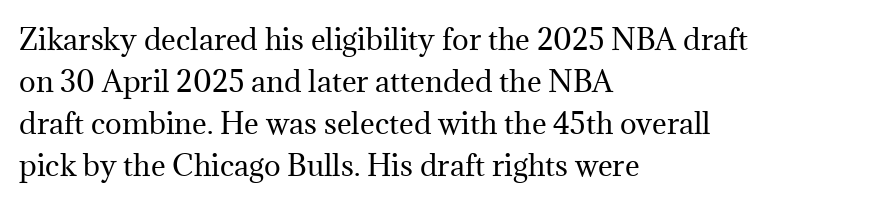
Q: Is the text bold? A: No.
Q: Is the text italic (slanted)? A: No, it is upright.
Q: Is the typeface a serif or a sans-serif typeface? A: Serif.
Q: Is the text underlined? A: No.
Q: How is the paragraph aligned? A: Left-aligned.
Q: Is the spacing between letters normal or unusually wide? A: Normal.
Q: Is the spacing between lines tight, normal or loose? A: Normal.
Q: Width (condensed, normal, or wide)? A: Normal.
Q: Stroke contrast? A: Medium.
Q: x-height? A: Medium.
Q: Monospaced? A: No.
